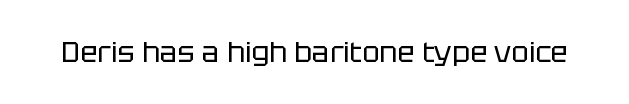
The lettering holds an erect, upright posture throughout. The characters are drawn with everyday or finer stroke widths. To sum up the face: it is a sans, with no serifs. These lines are rendered in a variable-pitch font.
